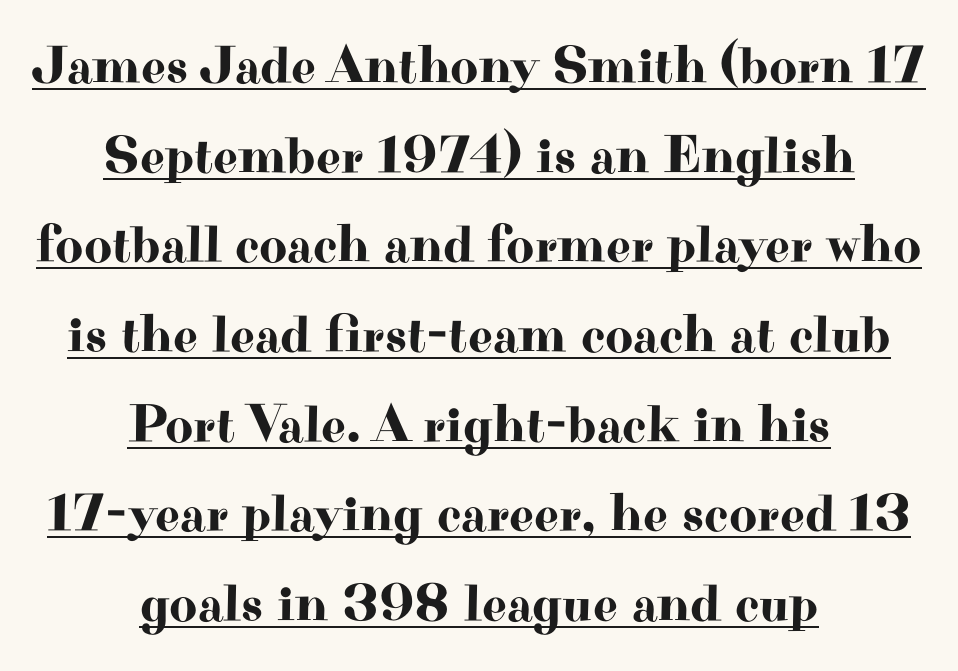
To sum up the face: it has serifs. Leading matches the norm, producing a regular column. It's the straight-up-and-down kind of type. Is this a fixed-width face? No — the glyphs have proportional, varying widths. The letters sit at their default tracking, neither squeezed nor spread.
